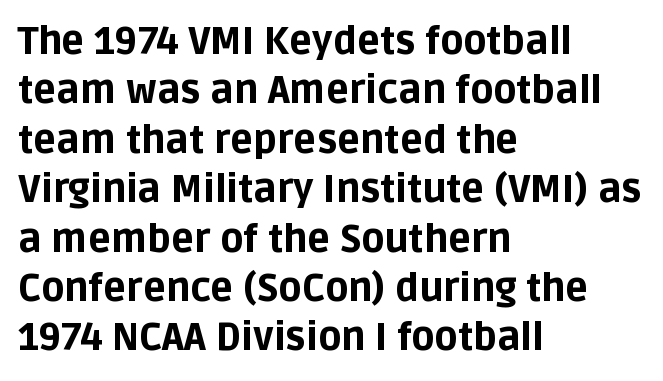
What weight is shown? A full bold with thick strokes. Regarding serifs, this sample does without them. If you drew a ruler down the left edge, every line would touch it. Glance below the letters and you will spot only blank space.
